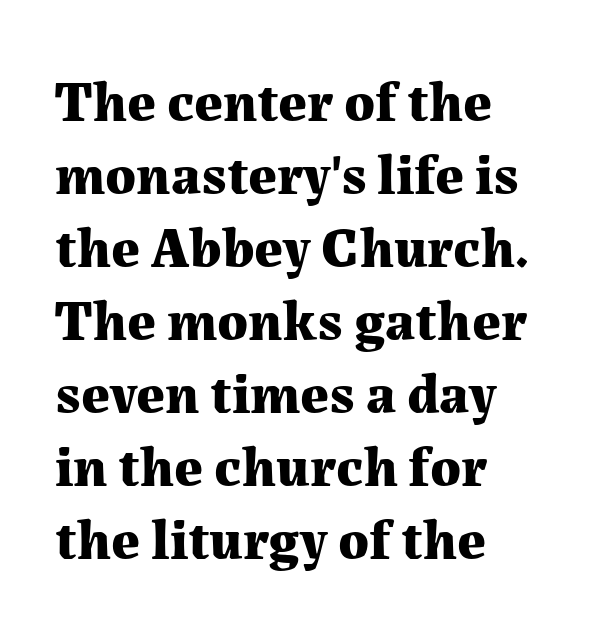
Typographic density is high because the face is bold. The passage shown is typed in a proportional face where columns would drift. The gap between lines stays unmarked. Evenly set lines give the paragraph a standard silhouette. Caption: multi-line text, flush left, ragged right.
